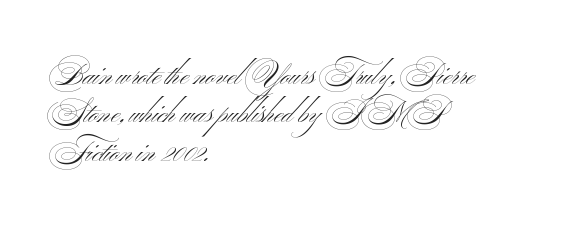
The space beneath each line is pristine and unruled. There is no visible air inserted between adjacent glyphs. Unbolded letterforms with no extra heft. Spacing verdict: proportional, widths tailored to each character.
